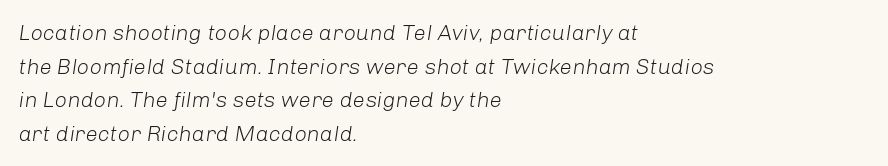
{"italic": "yes", "lean": "right", "slant_degrees": 8, "bold": "no", "underline": "no", "align": "left", "line_spacing": "normal", "line_spacing_ratio": 1.53, "letter_spacing": "normal", "letter_spacing_em": 0.0, "glyph_px": 22}
